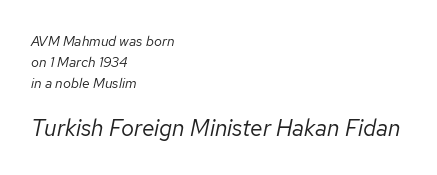
{"italic": "yes", "lean": "right", "slant_degrees": 12, "bold": "no", "underline": "no", "align": "left", "line_spacing": "normal", "line_spacing_ratio": 1.49, "letter_spacing": "normal", "letter_spacing_em": 0.0, "larger_block": "second", "size_ratio": 1.64, "glyph_px": 23}
